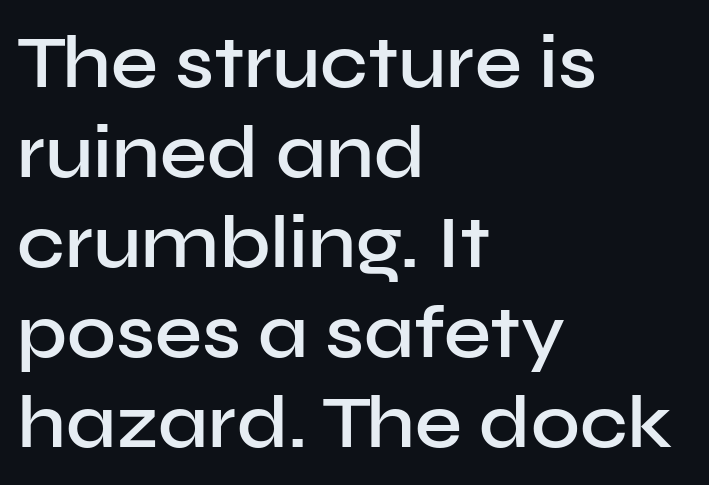
{"serif": "no", "italic": "no", "bold": "semi", "weight": "semibold", "width": "normal", "stroke_contrast": "low", "x_height": "medium", "monospaced": "no", "underline": "no", "align": "left", "line_spacing_ratio": 1.2, "letter_spacing": "normal", "letter_spacing_em": 0.0, "glyph_px": 75}
